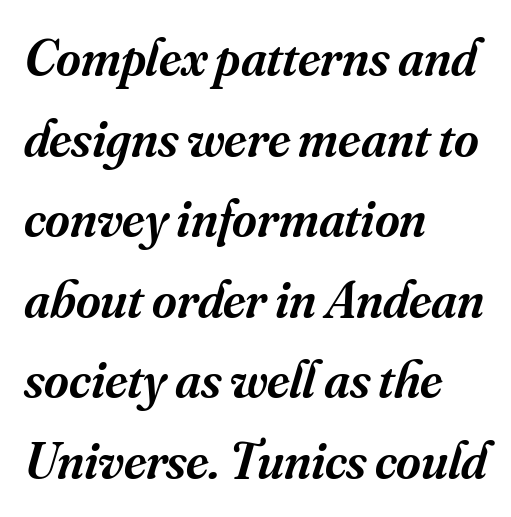
The image shows 53 px semibold serif type, italic (leaning right); set left-aligned, normal line spacing (1.52x), normal letter spacing, not underlined; medium stroke contrast and a small x-height.
